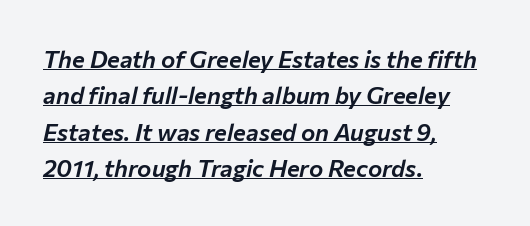
The leading is moderate, giving the passage an even texture. The ragged edge is on the right, which tells us the setting is flush left. The rendering keeps characters at their native spacing. This is oblique type, the kind used for emphasis or titles. You can see a thin bar hugging the bottom of the glyphs.
